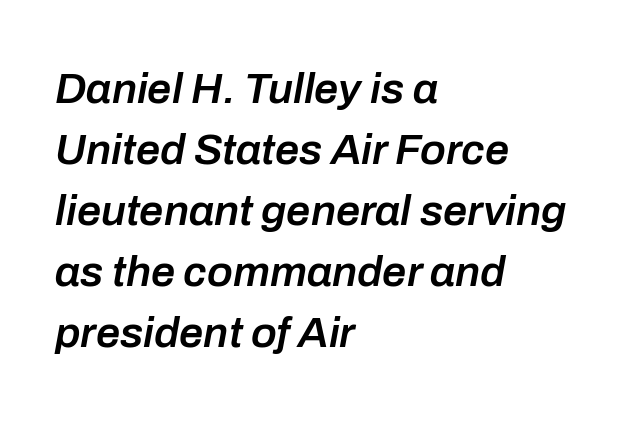
{"italic": "yes", "lean": "right", "slant_degrees": 10, "bold": "semi", "weight": "semibold", "width": "normal", "stroke_contrast": "low", "x_height": "medium", "monospaced": "no", "underline": "no", "align": "left", "line_spacing": "normal", "line_spacing_ratio": 1.42, "letter_spacing": "normal", "letter_spacing_em": 0.0, "glyph_px": 43}
